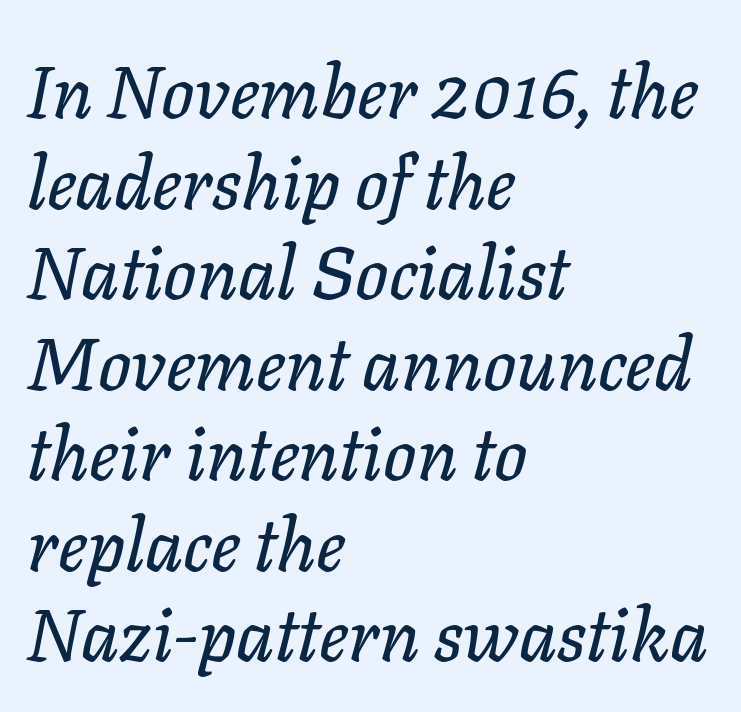
The image shows 73 px text type, italic (leaning right); set left-aligned, line spacing 1.24x, normal letter spacing, not underlined; low stroke contrast and a medium x-height.
